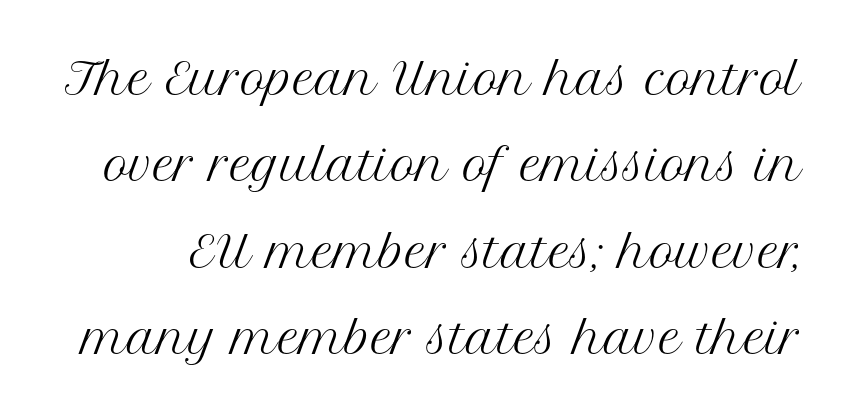
Reading down the column, the eye jumps a long way to each next line. A typesetter would call this proportional, since set widths differ per character. Serifs: yes, visible at the terminals of the letterforms. How are the letters spaced? Ordinarily, with no added tracking.
